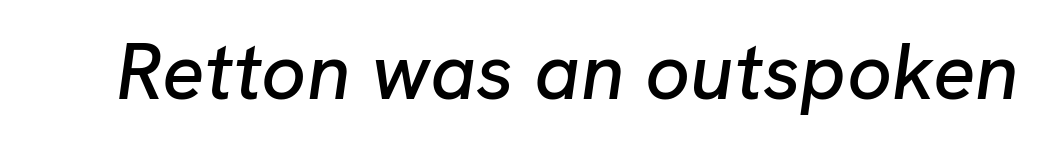
Q: Is the text italic (slanted)? A: Yes, it leans right by about 8 degrees.
Q: Is the text underlined? A: No.
Q: Is the spacing between letters normal or unusually wide? A: Normal.
Q: Width (condensed, normal, or wide)? A: Normal.
Q: Stroke contrast? A: Low.
Q: x-height? A: Medium.
Q: Monospaced? A: No.
